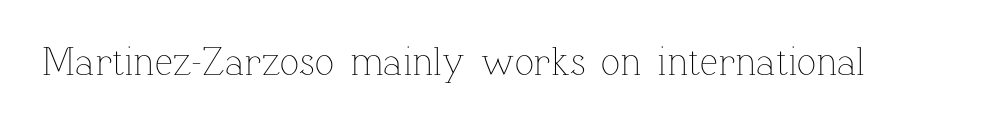
The letters advance in unequal steps, a hallmark of proportional type. You could call the tracking neutral — neither tight nor loose. The specimen omits any rule beneath the text block's lines. Designer's note — italics off, roman on.
